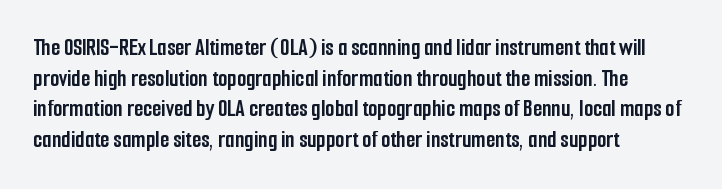
{"italic": "no", "bold": "yes", "underline": "no", "align": "left", "line_spacing": "normal", "line_spacing_ratio": 1.28, "letter_spacing": "normal", "letter_spacing_em": 0.0, "glyph_px": 24}
